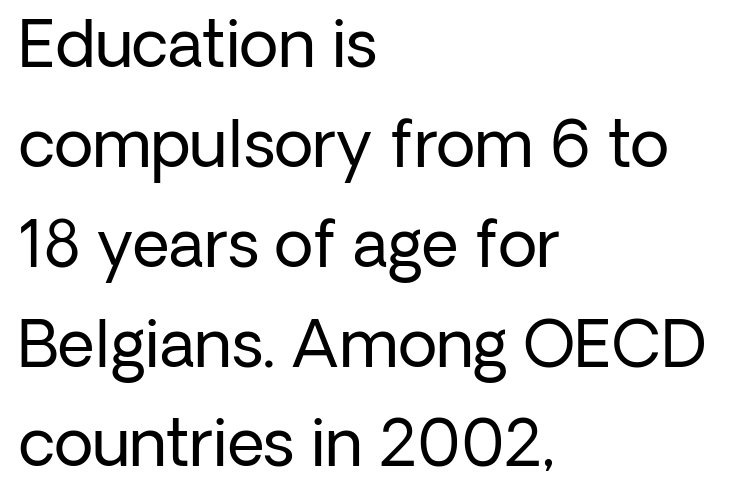
The image shows 64 px regular-weight sans-serif type, upright; set left-aligned, normal line spacing (1.56x), normal letter spacing, not underlined; low stroke contrast and a medium x-height.
